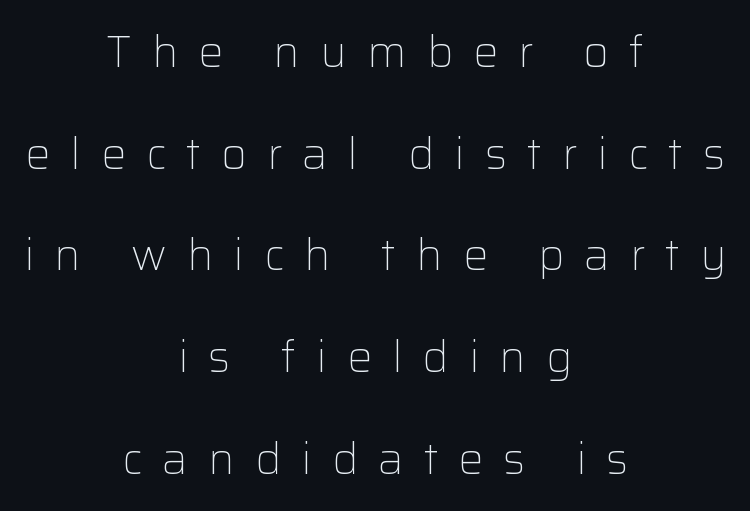
{"serif": "no", "italic": "no", "bold": "no", "weight": "light", "width": "normal", "stroke_contrast": "low", "x_height": "medium", "monospaced": "no", "underline": "no", "align": "center", "line_spacing": "loose", "line_spacing_ratio": 2.31, "letter_spacing": "wide", "letter_spacing_em": 0.46, "glyph_px": 44}
